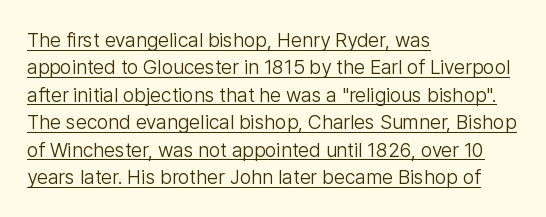
Q: Is the text bold? A: No.
Q: Is the text italic (slanted)? A: No, it is upright.
Q: Is the text underlined? A: Yes.
Q: How is the paragraph aligned? A: Left-aligned.
Q: Is the spacing between letters normal or unusually wide? A: Normal.
Q: Is the spacing between lines tight, normal or loose? A: Normal.
